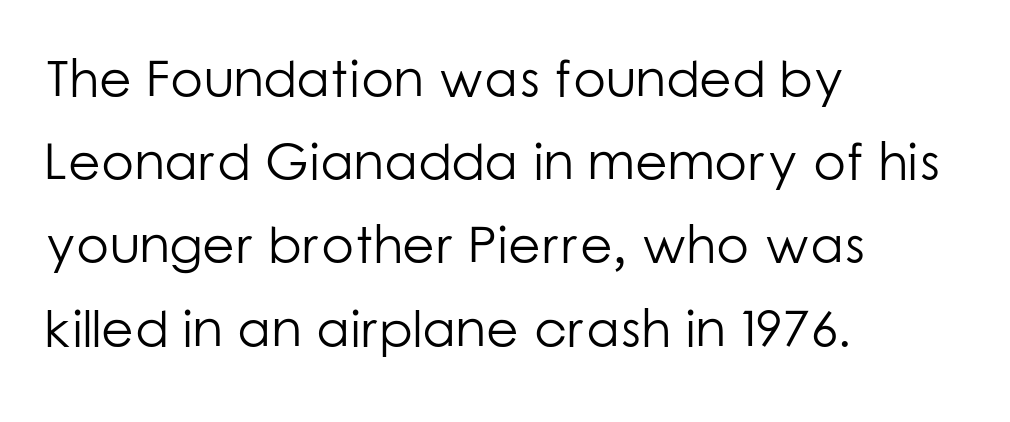
{"serif": "no", "italic": "no", "bold": "no", "weight": "light", "width": "normal", "stroke_contrast": "low", "x_height": "medium", "monospaced": "no", "underline": "no", "align": "left", "line_spacing": "normal", "line_spacing_ratio": 1.57, "letter_spacing": "normal", "letter_spacing_em": 0.0, "glyph_px": 53}
